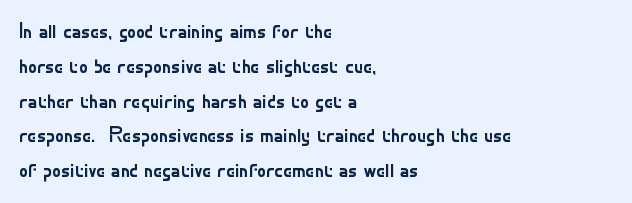
Q: Is the text bold? A: No.
Q: Is the text italic (slanted)? A: No, it is upright.
Q: Is the text underlined? A: No.
Q: How is the paragraph aligned? A: Left-aligned.
Q: Is the spacing between letters normal or unusually wide? A: Normal.
Q: Is the spacing between lines tight, normal or loose? A: Normal.
